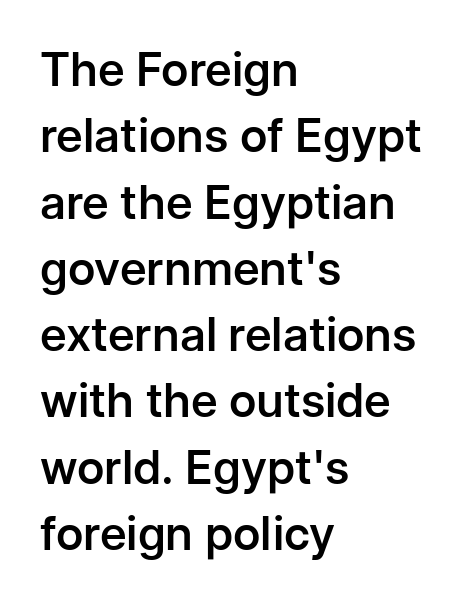
{"serif": "no", "italic": "no", "bold": "semi", "weight": "semibold", "width": "normal", "stroke_contrast": "low", "x_height": "medium", "monospaced": "no", "underline": "no", "align": "left", "line_spacing": "normal", "line_spacing_ratio": 1.41, "letter_spacing": "normal", "letter_spacing_em": 0.0, "glyph_px": 47}
